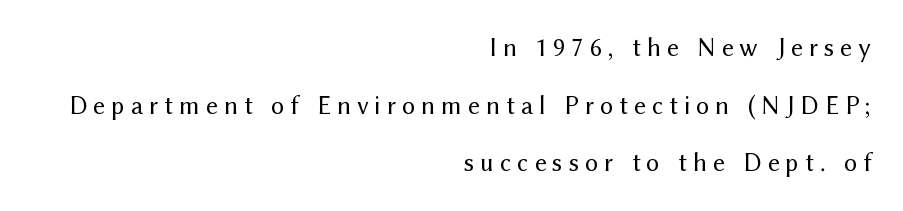
The image shows 26 px text type, upright; set right-aligned, loose line spacing (2.22x), unusually wide letter spacing (+0.23 em), not underlined.
